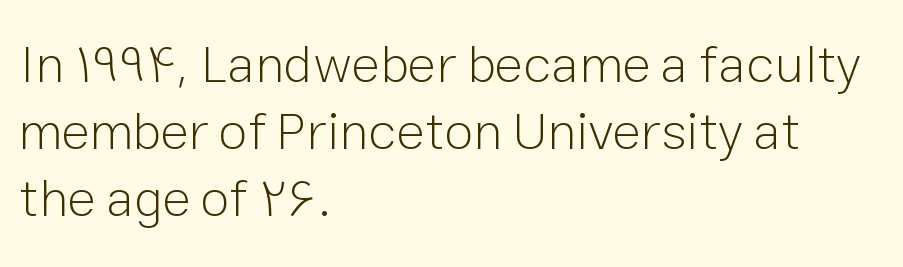
The compositor pushed each line to the left boundary. A quiet, ordinary-to-light weight characterises the typeface. The font family rendered here belongs to the sans-serif group. The letters sit at their default tracking, neither squeezed nor spread. Quick note: not italic, upright.
